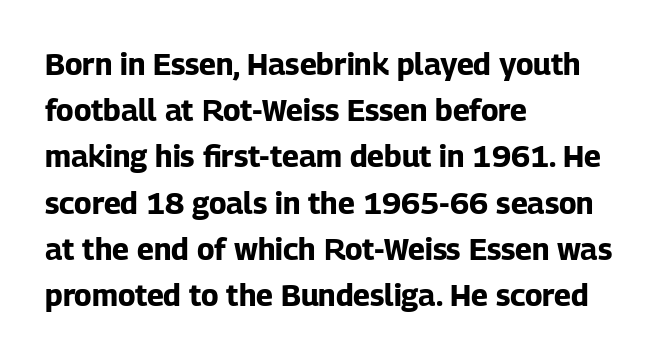
The image shows 30 px bold sans-serif type, upright; set left-aligned, normal line spacing (1.54x), normal letter spacing, not underlined; low stroke contrast and a medium x-height.
